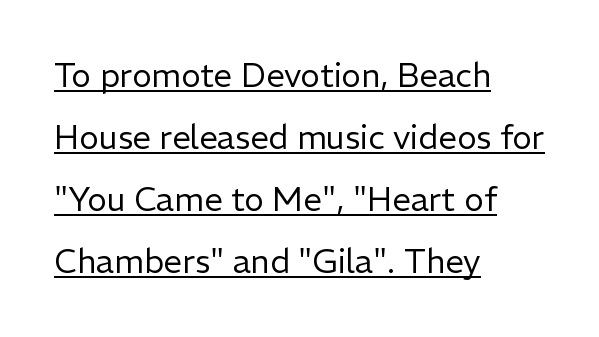
Stems and bowls with no extra thickness — not bold. Visually the block forms a straight wall on the left and a jagged coastline on the right. How are the letters spaced? Ordinarily, with no added tracking. You can tell it's not italic because the verticals are truly vertical. Quick note: underline on.
